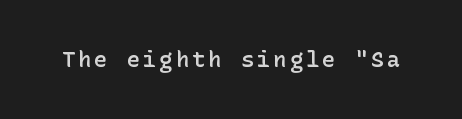
Q: Is the text bold? A: Semi-bold.
Q: Is the text italic (slanted)? A: No, it is upright.
Q: Is the text underlined? A: No.
